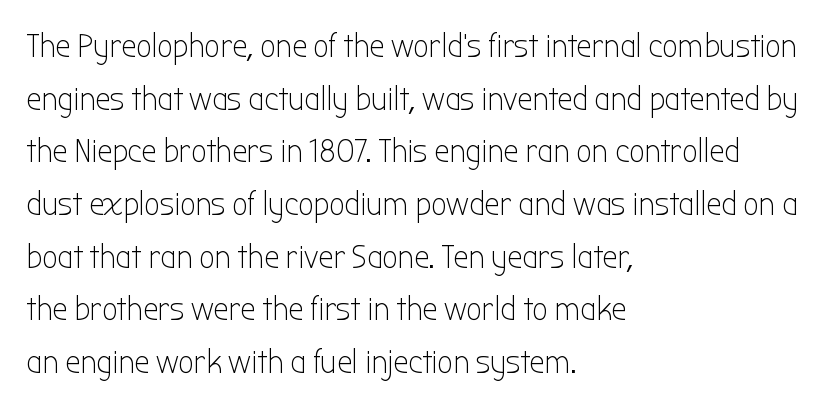
Q: Is the text bold? A: No.
Q: Is the text italic (slanted)? A: No, it is upright.
Q: Is the typeface a serif or a sans-serif typeface? A: Sans-serif.
Q: Is the text underlined? A: No.
Q: How is the paragraph aligned? A: Left-aligned.
Q: Is the spacing between letters normal or unusually wide? A: Normal.
Q: Is the spacing between lines tight, normal or loose? A: Normal.
Q: Width (condensed, normal, or wide)? A: Condensed.
Q: Stroke contrast? A: Low.
Q: x-height? A: Medium.
Q: Monospaced? A: No.
